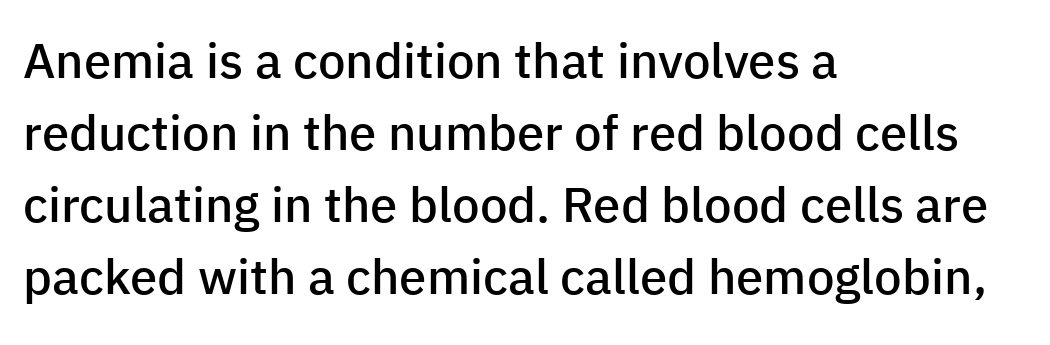
The image shows 49 px semibold sans-serif type, upright; set left-aligned, normal line spacing (1.47x), normal letter spacing, not underlined; low stroke contrast and a medium x-height.
